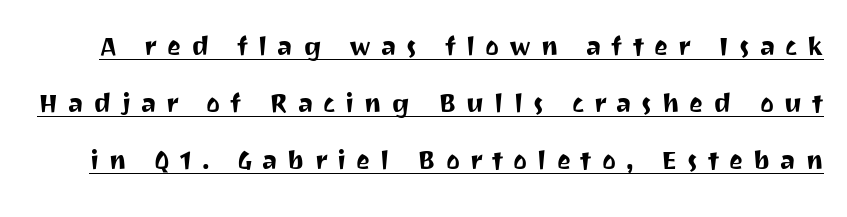
Q: Is the text italic (slanted)? A: No, it is upright.
Q: Is the typeface a serif or a sans-serif typeface? A: Sans-serif.
Q: Is the text underlined? A: Yes.
Q: Is the spacing between letters normal or unusually wide? A: Unusually wide.
Q: Width (condensed, normal, or wide)? A: Normal.
Q: Stroke contrast? A: Medium.
Q: x-height? A: Medium.
Q: Monospaced? A: No.
